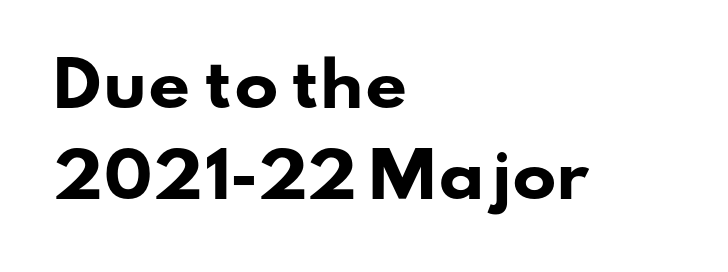
Look at the tracking — it's just the regular setting, nothing added. A student would call this left alignment; a typographer would say flush left, rag right. No word sits above an underline. A typesetter would label this face a sans. Note the varied advance widths — an 'i' is clearly narrower than an 'm'.
